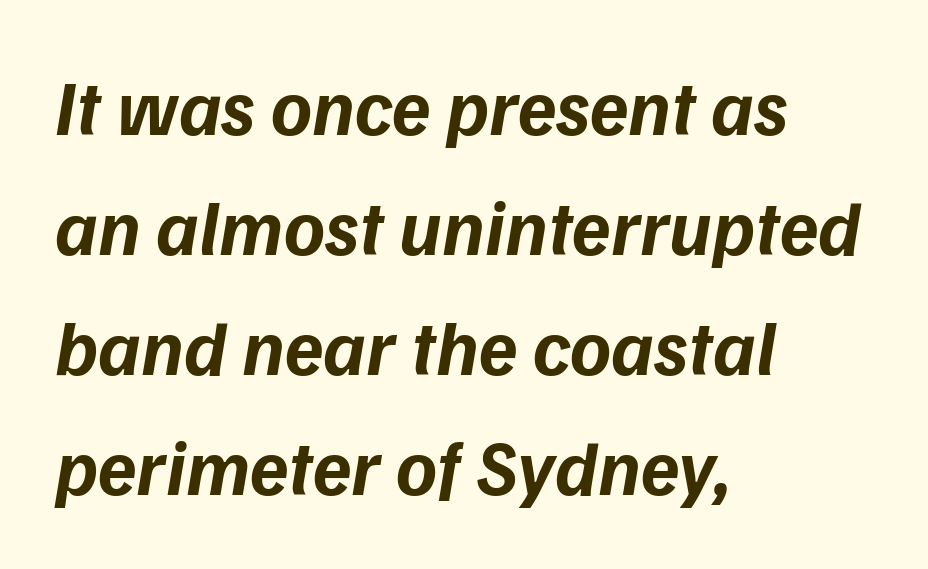
{"serif": "no", "bold": "yes", "weight": "bold", "width": "normal", "stroke_contrast": "low", "x_height": "medium", "monospaced": "no", "underline": "no", "align": "left", "line_spacing": "normal", "line_spacing_ratio": 1.54, "letter_spacing": "normal", "letter_spacing_em": 0.0, "glyph_px": 78}
